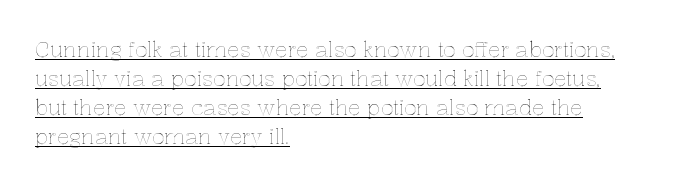
{"italic": "no", "underline": "yes", "align": "left", "line_spacing": "normal", "line_spacing_ratio": 1.38, "letter_spacing": "normal", "letter_spacing_em": 0.0, "glyph_px": 21}
